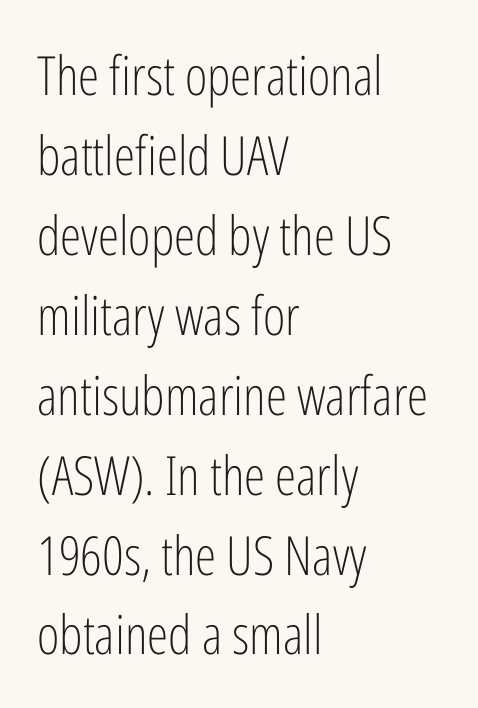
The image shows 54 px light, condensed sans-serif type, upright; set left-aligned, normal line spacing (1.48x), normal letter spacing, not underlined; low stroke contrast and a medium x-height.
